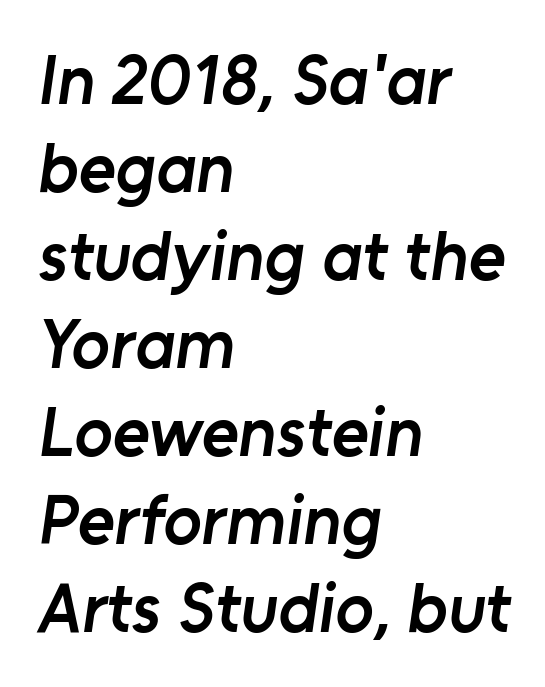
Nobody drew a line under any word here. The rendering anchors every line to the left-hand side. Inter-character spacing is left at the font's built-in metrics. Here the designer chose a conventional face with non-uniform glyph widths. Weight check: semibold — heavier than regular, not quite bold. Typographically, this falls in the sans-serif category.
